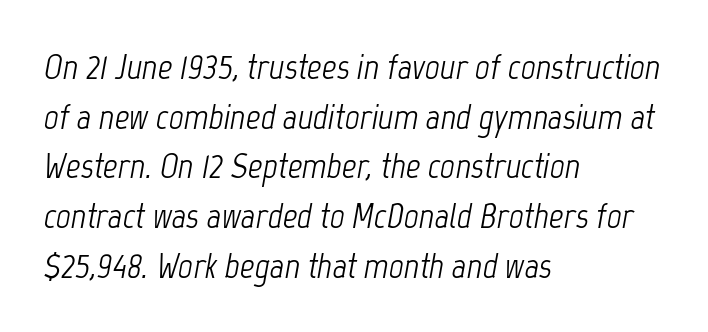
Q: Is the text bold? A: No.
Q: Is the text italic (slanted)? A: Yes, it leans right by about 12 degrees.
Q: Is the text underlined? A: No.
Q: How is the paragraph aligned? A: Left-aligned.
Q: Is the spacing between letters normal or unusually wide? A: Normal.
Q: Is the spacing between lines tight, normal or loose? A: Normal.
Q: Width (condensed, normal, or wide)? A: Condensed.
Q: Stroke contrast? A: Low.
Q: x-height? A: Medium.
Q: Monospaced? A: No.
